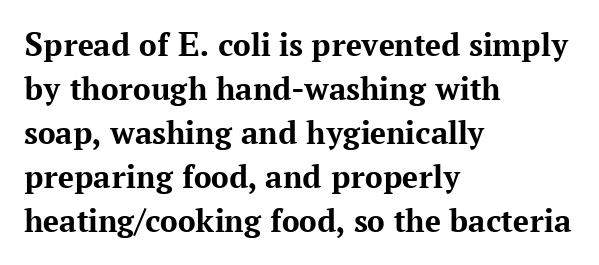
{"serif": "yes", "italic": "no", "bold": "yes", "weight": "bold", "width": "normal", "stroke_contrast": "medium", "x_height": "medium", "monospaced": "no", "underline": "no", "align": "left", "line_spacing": "normal", "line_spacing_ratio": 1.26, "letter_spacing": "normal", "letter_spacing_em": 0.0, "glyph_px": 35}
